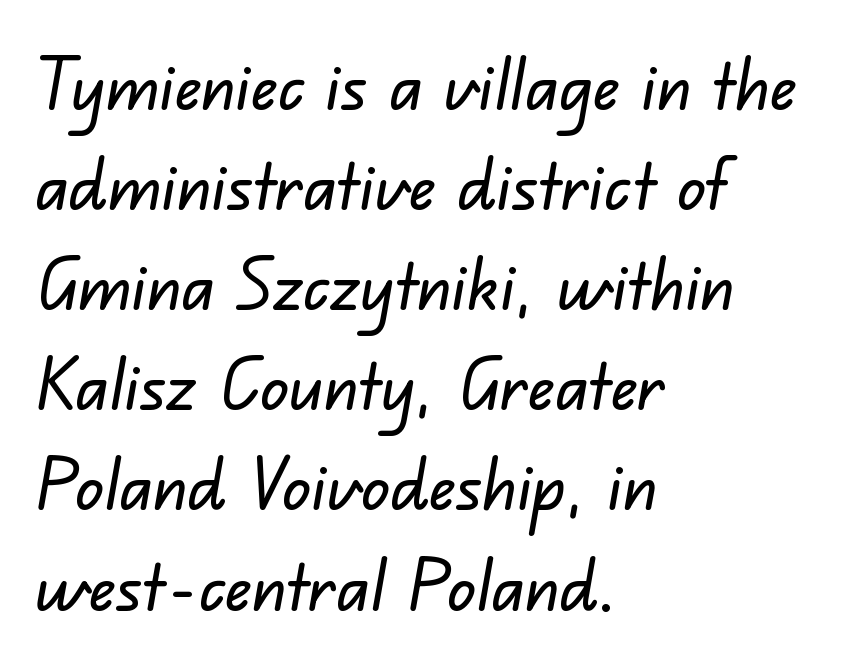
Q: Is the typeface a serif or a sans-serif typeface? A: Sans-serif.
Q: Is the text underlined? A: No.
Q: How is the paragraph aligned? A: Left-aligned.
Q: Is the spacing between letters normal or unusually wide? A: Normal.
Q: Is the spacing between lines tight, normal or loose? A: Normal.
Q: Width (condensed, normal, or wide)? A: Normal.
Q: Stroke contrast? A: Low.
Q: x-height? A: Small.
Q: Monospaced? A: No.
